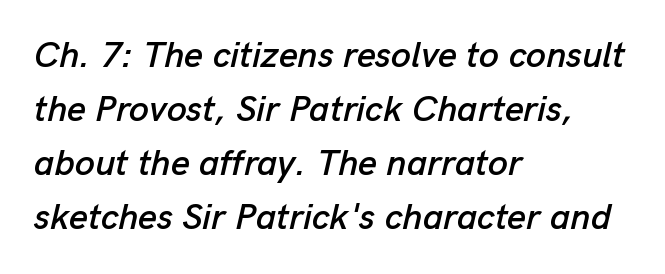
Q: Is the text italic (slanted)? A: Yes, it leans right by about 13 degrees.
Q: Is the text underlined? A: No.
Q: How is the paragraph aligned? A: Left-aligned.
Q: Is the spacing between letters normal or unusually wide? A: Normal.
Q: Is the spacing between lines tight, normal or loose? A: Normal.
Q: Width (condensed, normal, or wide)? A: Normal.
Q: Stroke contrast? A: Low.
Q: x-height? A: Medium.
Q: Monospaced? A: No.
